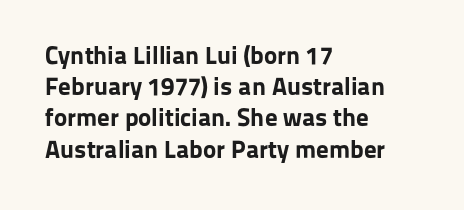
{"italic": "no", "bold": "yes", "underline": "no", "align": "left", "line_spacing": "normal", "line_spacing_ratio": 1.25, "letter_spacing": "normal", "letter_spacing_em": 0.0, "glyph_px": 25}
